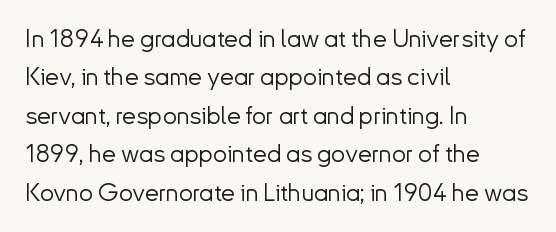
{"italic": "no", "bold": "no", "underline": "no", "align": "left", "line_spacing": "normal", "line_spacing_ratio": 1.54, "letter_spacing": "normal", "letter_spacing_em": 0.0, "glyph_px": 25}
